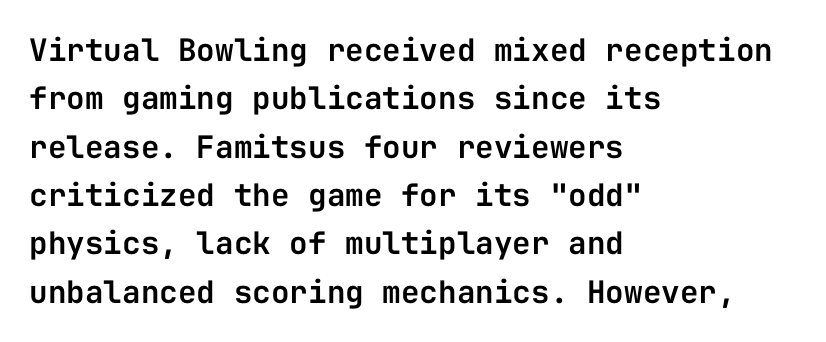
Q: Is the text italic (slanted)? A: No, it is upright.
Q: Is the typeface a serif or a sans-serif typeface? A: Sans-serif.
Q: Is the text underlined? A: No.
Q: How is the paragraph aligned? A: Left-aligned.
Q: Is the spacing between letters normal or unusually wide? A: Normal.
Q: Is the spacing between lines tight, normal or loose? A: Normal.
Q: Width (condensed, normal, or wide)? A: Normal.
Q: Stroke contrast? A: Low.
Q: x-height? A: Medium.
Q: Monospaced? A: Yes.
